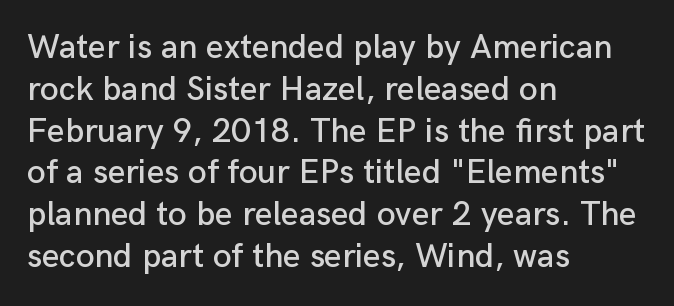
Q: Is the text italic (slanted)? A: No, it is upright.
Q: Is the typeface a serif or a sans-serif typeface? A: Sans-serif.
Q: Is the text underlined? A: No.
Q: How is the paragraph aligned? A: Left-aligned.
Q: Is the spacing between letters normal or unusually wide? A: Normal.
Q: Width (condensed, normal, or wide)? A: Normal.
Q: Stroke contrast? A: Low.
Q: x-height? A: Medium.
Q: Monospaced? A: No.
